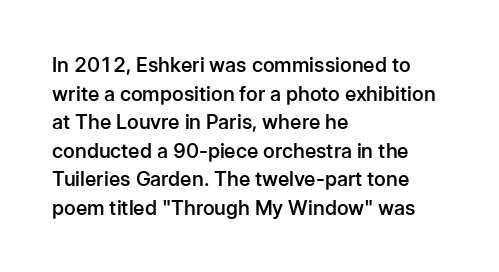
Q: Is the text bold? A: Semi-bold.
Q: Is the text italic (slanted)? A: No, it is upright.
Q: Is the text underlined? A: No.
Q: How is the paragraph aligned? A: Left-aligned.
Q: Is the spacing between letters normal or unusually wide? A: Normal.
Q: Is the spacing between lines tight, normal or loose? A: Normal.
